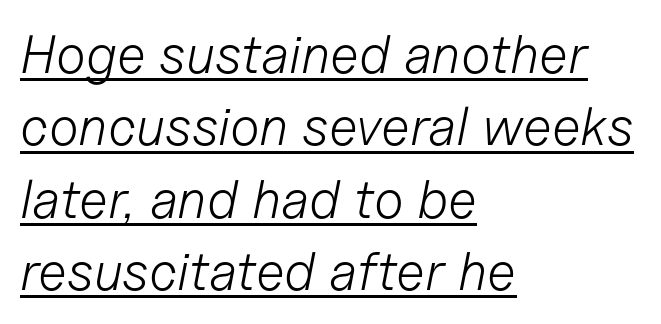
Here the designer chose a conventional face with non-uniform glyph widths. Underlining? Definitely there. Between one letter and the next there's only the usual sliver of space. Heft: none added — not bold. Yep, that's italic — everything's leaning. One glance says typical: line gaps are just what's usual.
